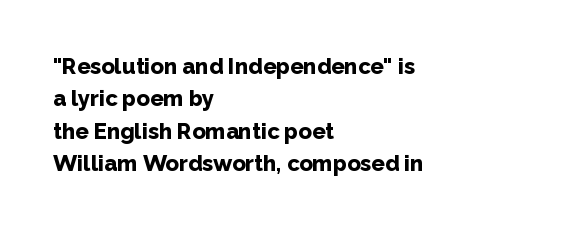
The image shows 22 px bold type, upright; set left-aligned, normal line spacing (1.47x), normal letter spacing, not underlined.
